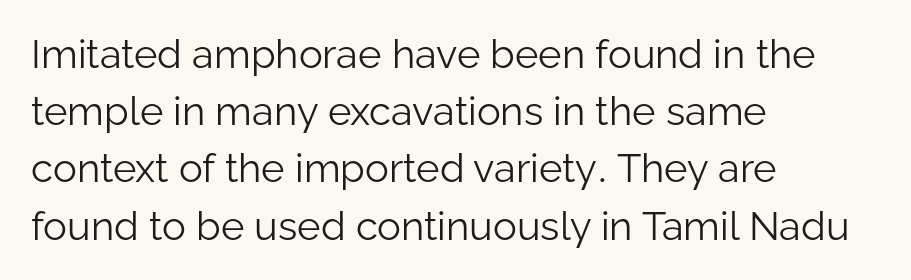
The image shows 40 px light sans-serif type, upright; set left-aligned, normal line spacing (1.43x), normal letter spacing, not underlined; low stroke contrast and a medium x-height.
